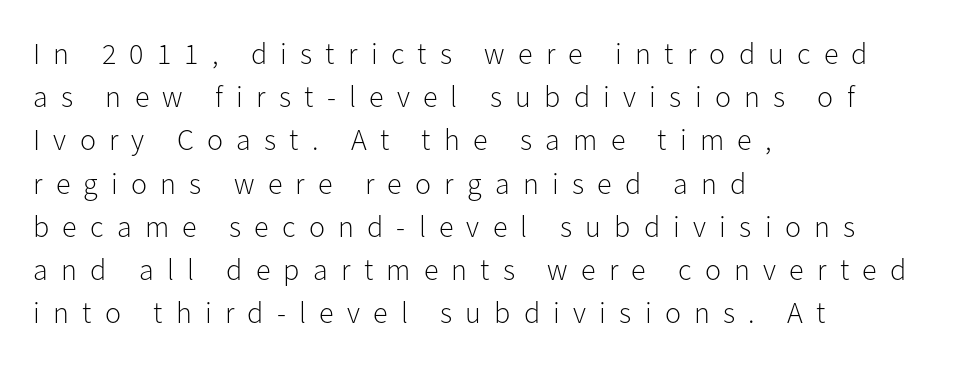
The image shows 30 px light sans-serif type, upright; set left-aligned, normal line spacing (1.44x), unusually wide letter spacing (+0.44 em), not underlined; low stroke contrast and a medium x-height.
